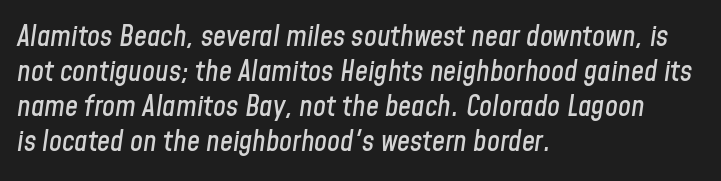
The image shows 29 px condensed type, italic (leaning right); set left-aligned, line spacing 1.21x, normal letter spacing, not underlined; low stroke contrast and a medium x-height.
